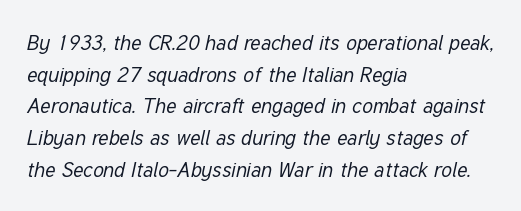
The image shows 21 px text type, italic (leaning right); set left-aligned, normal line spacing (1.51x), normal letter spacing, not underlined.
